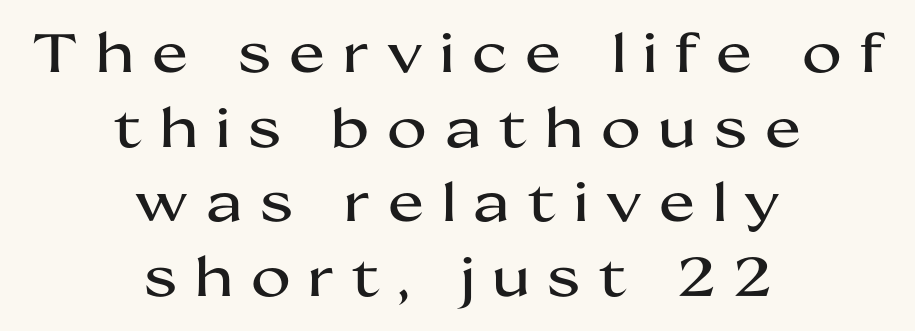
{"italic": "no", "width": "wide", "stroke_contrast": "medium", "x_height": "medium", "monospaced": "no", "underline": "no", "align": "center", "line_spacing": "normal", "line_spacing_ratio": 1.38, "letter_spacing": "wide", "letter_spacing_em": 0.33, "glyph_px": 54}
